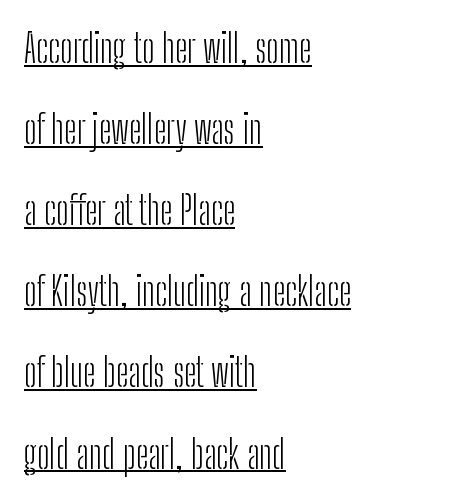
Q: Is the text bold? A: No.
Q: Is the text italic (slanted)? A: No, it is upright.
Q: Is the typeface a serif or a sans-serif typeface? A: Sans-serif.
Q: Is the text underlined? A: Yes.
Q: How is the paragraph aligned? A: Left-aligned.
Q: Is the spacing between letters normal or unusually wide? A: Normal.
Q: Is the spacing between lines tight, normal or loose? A: Loose.
Q: Width (condensed, normal, or wide)? A: Condensed.
Q: Stroke contrast? A: Low.
Q: x-height? A: Medium.
Q: Monospaced? A: No.
